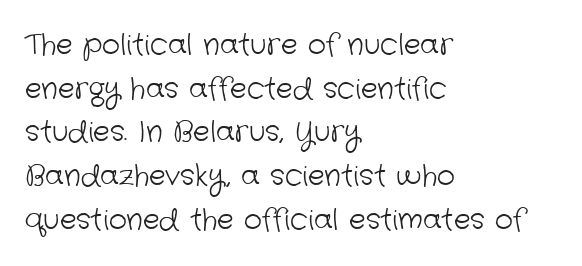
The image shows 28 px light sans-serif type; set left-aligned, normal line spacing (1.56x), normal letter spacing, not underlined; low stroke contrast and a medium x-height.
